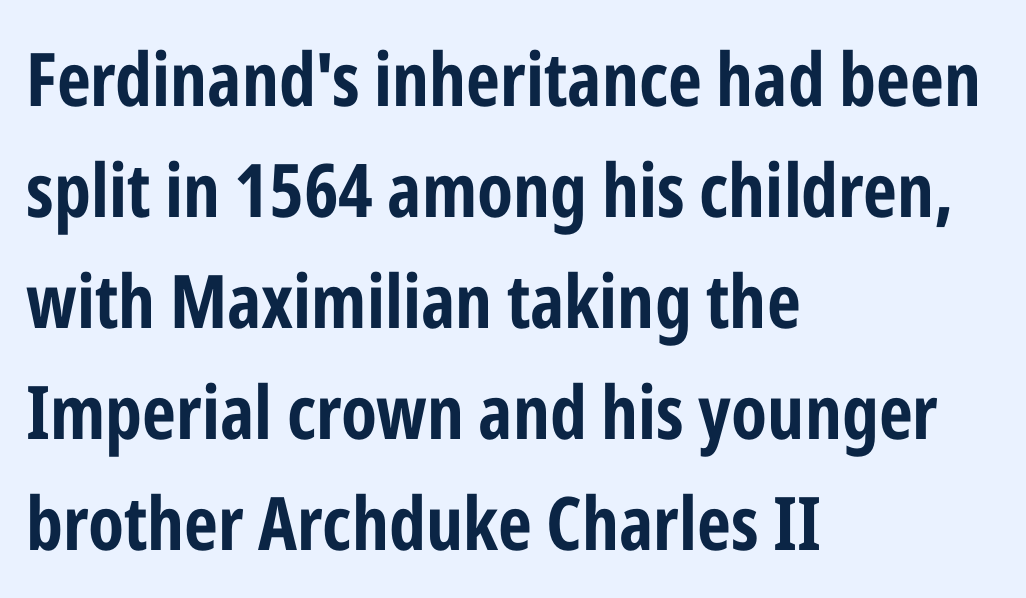
The image shows 74 px bold, condensed sans-serif type, upright; set left-aligned, normal line spacing (1.5x), normal letter spacing, not underlined; low stroke contrast and a medium x-height.
